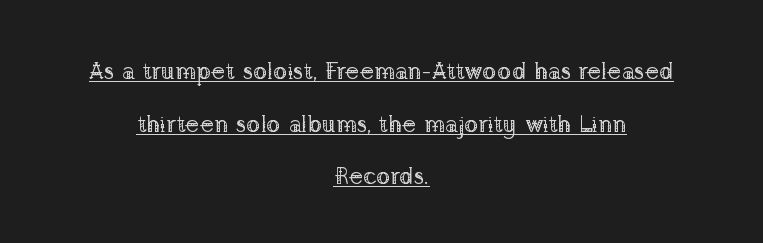
Q: Is the text bold? A: No.
Q: Is the text italic (slanted)? A: No, it is upright.
Q: Is the text underlined? A: Yes.
Q: How is the paragraph aligned? A: Centered.
Q: Is the spacing between letters normal or unusually wide? A: Normal.
Q: Is the spacing between lines tight, normal or loose? A: Loose.
